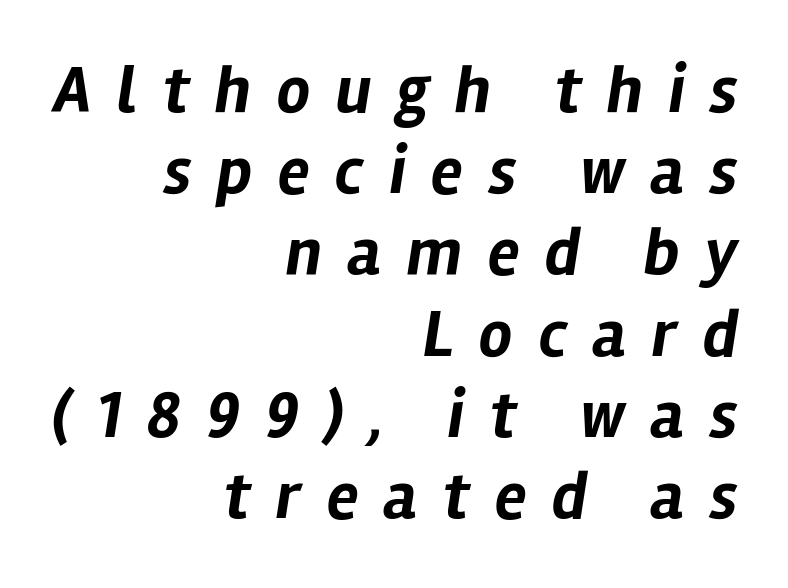
Letter spacing: wide. The passage shown is typed in a proportional face where columns would drift. Quick note: italic. In CSS terms this would be text-align: right.
